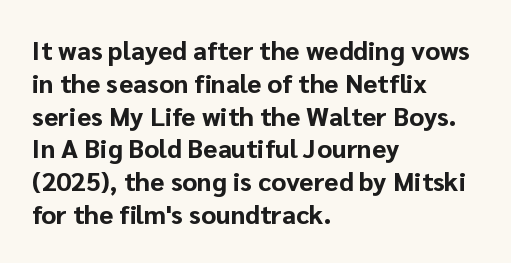
{"italic": "no", "bold": "yes", "underline": "no", "align": "left", "line_spacing": "normal", "line_spacing_ratio": 1.26, "letter_spacing": "normal", "letter_spacing_em": 0.0, "glyph_px": 26}
